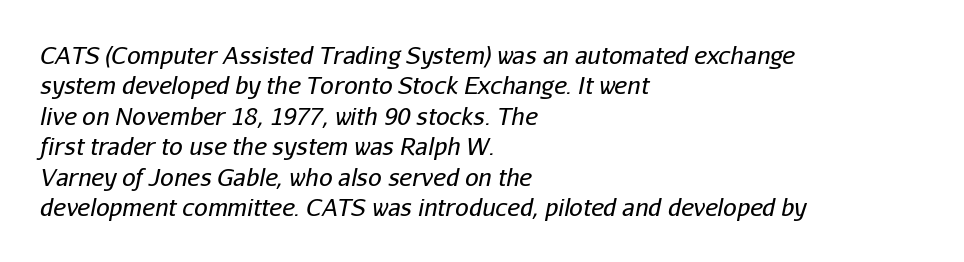
The image shows 24 px text type, italic (leaning right); set left-aligned, normal line spacing (1.27x), normal letter spacing, not underlined.
